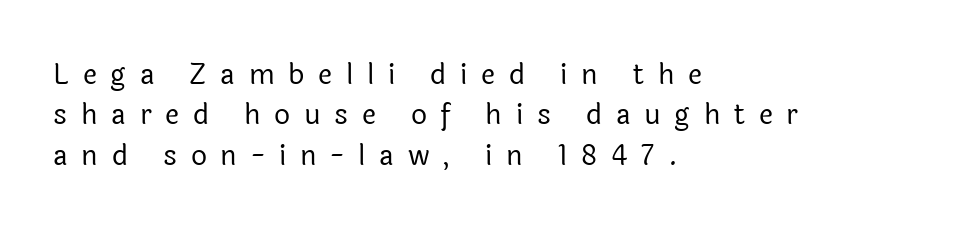
Q: Is the text bold? A: No.
Q: Is the text italic (slanted)? A: No, it is upright.
Q: Is the typeface a serif or a sans-serif typeface? A: Sans-serif.
Q: Is the text underlined? A: No.
Q: How is the paragraph aligned? A: Left-aligned.
Q: Is the spacing between letters normal or unusually wide? A: Unusually wide.
Q: Is the spacing between lines tight, normal or loose? A: Normal.
Q: Width (condensed, normal, or wide)? A: Normal.
Q: x-height? A: Medium.
Q: Monospaced? A: No.
